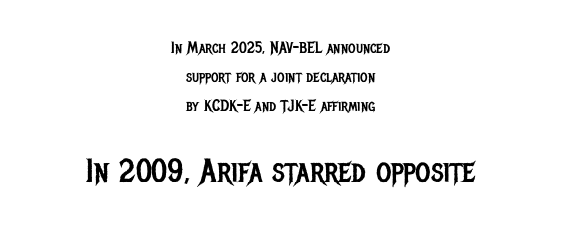
The image shows 33 px regular-weight, condensed sans-serif type, upright; set centered, line spacing 1.8x, normal letter spacing, not underlined; the second (bottom) block is 2.06x larger; low stroke contrast and a large x-height.
